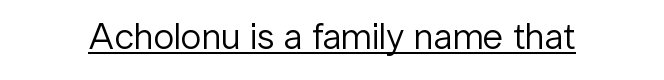
The image shows 37 px regular-weight sans-serif type, upright; set normal letter spacing, underlined; low stroke contrast and a medium x-height.
